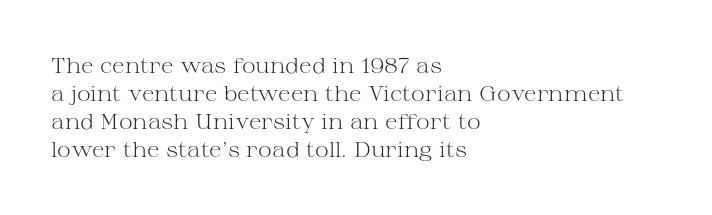
The image shows 21 px text type, upright; set left-aligned, normal line spacing (1.33x), normal letter spacing, not underlined.
